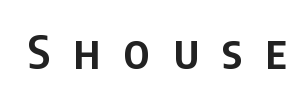
Q: Is the text bold? A: Semi-bold.
Q: Is the text italic (slanted)? A: No, it is upright.
Q: Is the typeface a serif or a sans-serif typeface? A: Sans-serif.
Q: Is the text underlined? A: No.
Q: Is the spacing between letters normal or unusually wide? A: Unusually wide.
Q: Width (condensed, normal, or wide)? A: Condensed.
Q: Stroke contrast? A: Low.
Q: x-height? A: Large.
Q: Monospaced? A: No.
